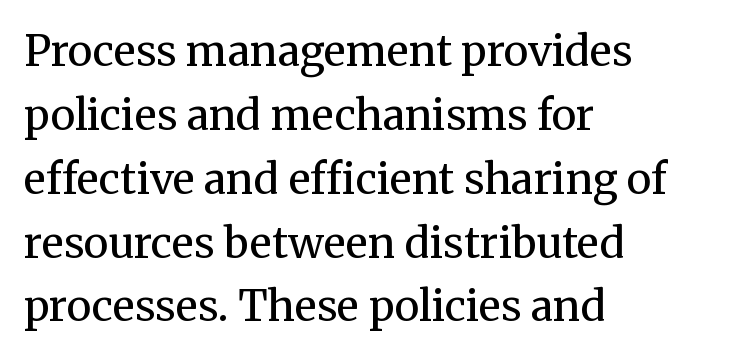
The image shows 42 px regular-weight serif type, upright; set left-aligned, normal line spacing (1.52x), normal letter spacing, not underlined; medium stroke contrast and a medium x-height.
